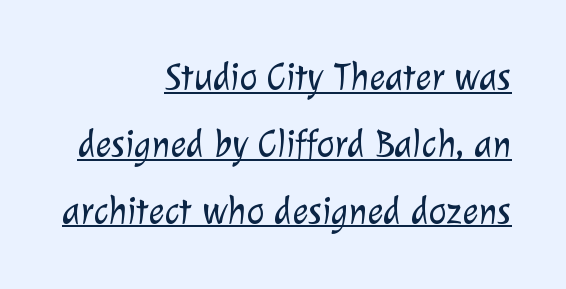
The image shows 38 px light sans-serif type; set right-aligned, line spacing 1.76x, normal letter spacing, underlined; low stroke contrast and a medium x-height.
